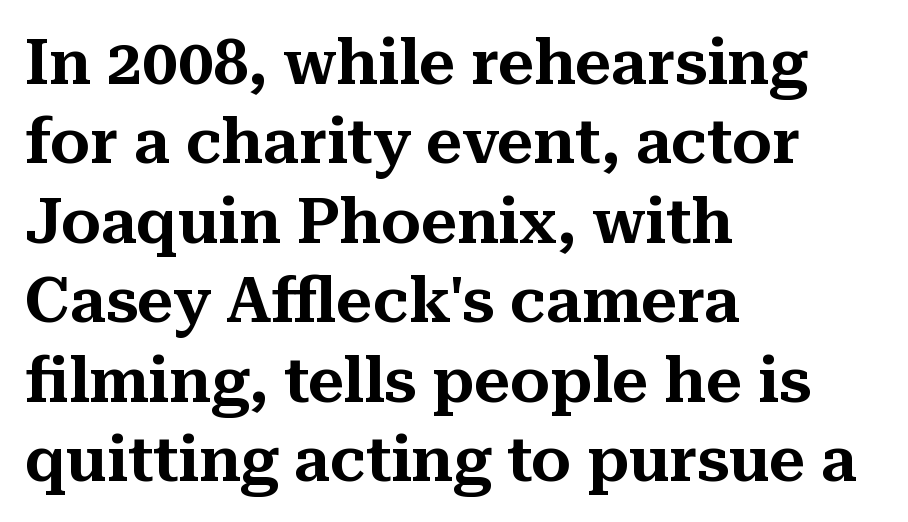
The image shows 63 px serif type, upright; set left-aligned, normal line spacing (1.26x), normal letter spacing, not underlined; medium stroke contrast and a medium x-height.
